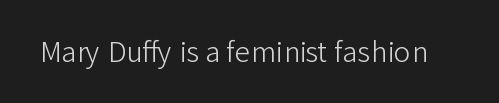
The letters stand straight up with perfectly vertical stems. Decoration check: the copy has no underline. Weight: not bold — regular or lighter. Letter spacing: default.
